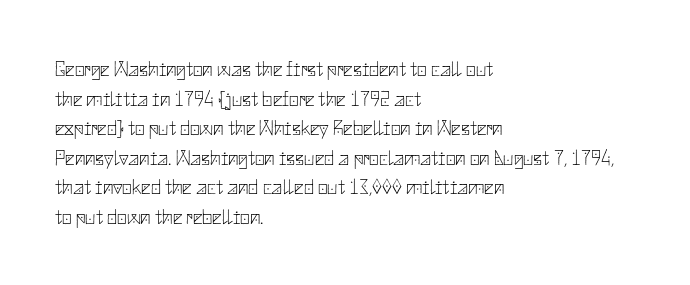
{"italic": "no", "bold": "no", "underline": "no", "align": "left", "line_spacing": "normal", "line_spacing_ratio": 1.41, "letter_spacing": "normal", "letter_spacing_em": 0.0, "glyph_px": 21}
